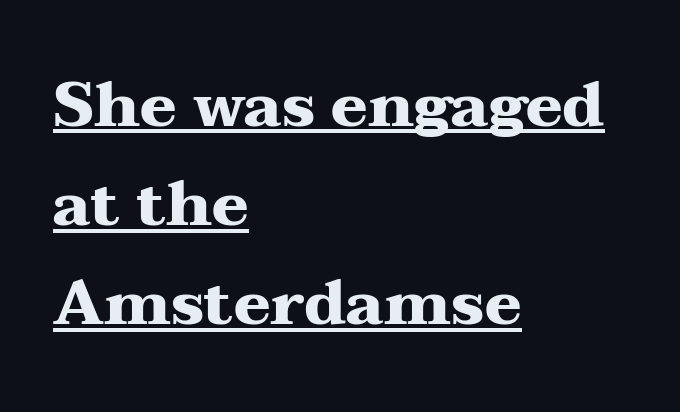
{"serif": "yes", "italic": "no", "bold": "yes", "weight": "heavy", "width": "wide", "stroke_contrast": "medium", "x_height": "medium", "monospaced": "no", "underline": "yes", "align": "left", "line_spacing": "normal", "line_spacing_ratio": 1.6, "letter_spacing": "normal", "letter_spacing_em": 0.0, "glyph_px": 62}
